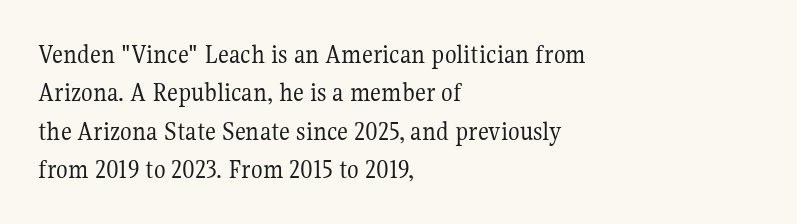
Every row of glyphs begins at an identical x-position on the left. A roman cut, with each character standing at attention. Does the leading feel generous? No, just average. The tracking reads as untouched default to a designer's eye.
